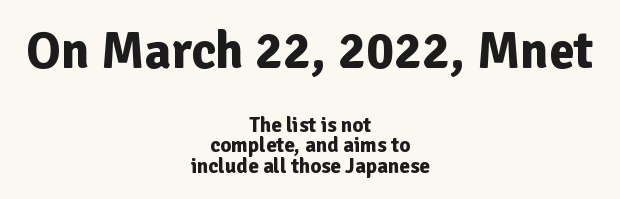
Heavy-handed strokes throughout: this text is bold. In this sample the first text group is rendered at the bigger scale. Vertically, the passage feels compressed, each row crowding the next. The glyphs in this specimen are sans serif. Does the lettering tilt? It doesn't — this is upright.
